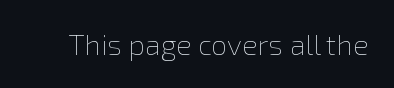
The image shows 29 px thin type, upright; set normal letter spacing, not underlined; a medium x-height.
